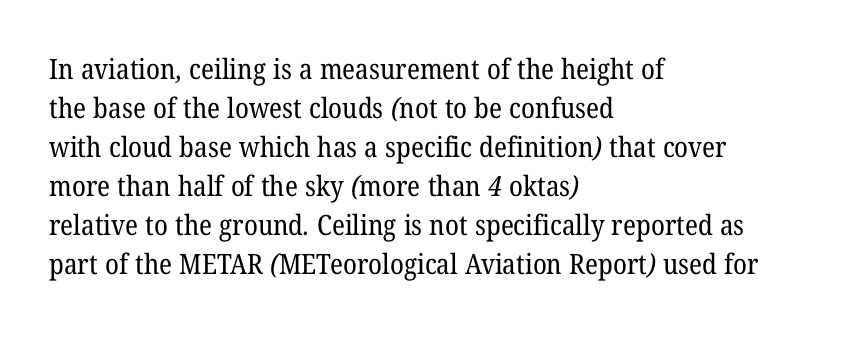
The image shows 28 px regular-weight serif type; set left-aligned, normal line spacing (1.39x), normal letter spacing, not underlined; low stroke contrast and a medium x-height.
